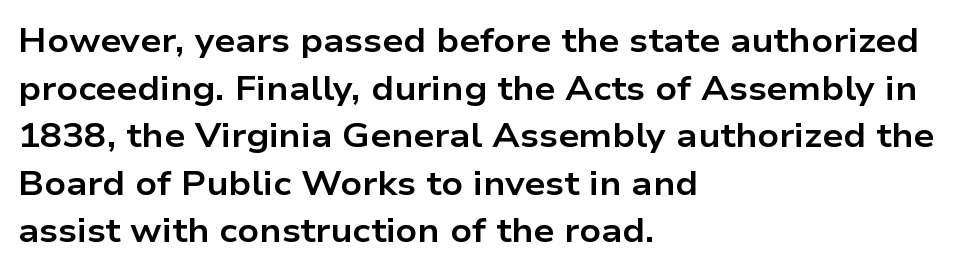
Q: Is the text bold? A: Yes.
Q: Is the text italic (slanted)? A: No, it is upright.
Q: Is the typeface a serif or a sans-serif typeface? A: Sans-serif.
Q: Is the text underlined? A: No.
Q: How is the paragraph aligned? A: Left-aligned.
Q: Is the spacing between letters normal or unusually wide? A: Normal.
Q: Is the spacing between lines tight, normal or loose? A: Normal.
Q: Width (condensed, normal, or wide)? A: Wide.
Q: Stroke contrast? A: Low.
Q: x-height? A: Medium.
Q: Monospaced? A: No.
